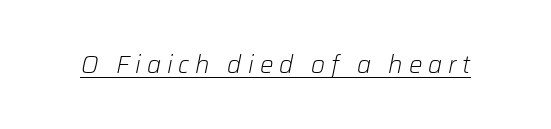
Q: Is the text bold? A: No.
Q: Is the text italic (slanted)? A: Yes, it leans right by about 12 degrees.
Q: Is the text underlined? A: Yes.
Q: Is the spacing between letters normal or unusually wide? A: Unusually wide.
